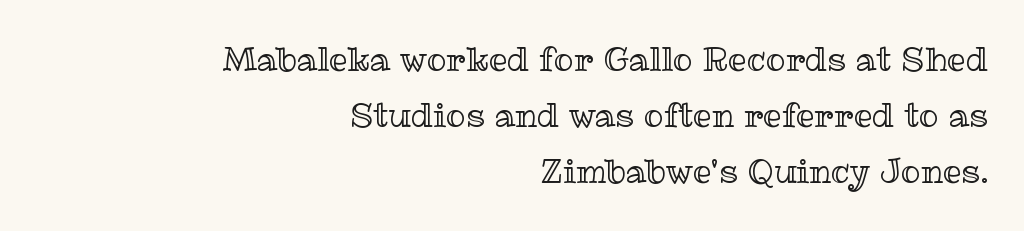
The image shows 33 px text type, upright; set right-aligned, normal line spacing (1.7x), normal letter spacing, not underlined; a medium x-height.
